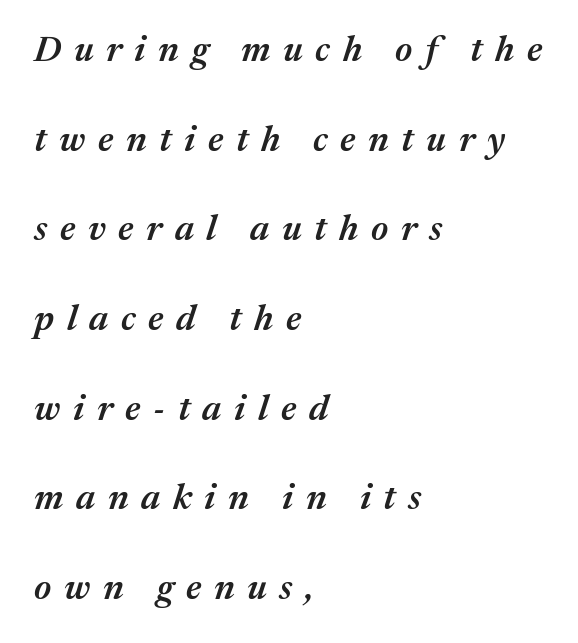
The image shows 36 px semibold type, italic (leaning right); set left-aligned, loose line spacing (2.49x), unusually wide letter spacing (+0.35 em), not underlined; medium stroke contrast and a medium x-height.
